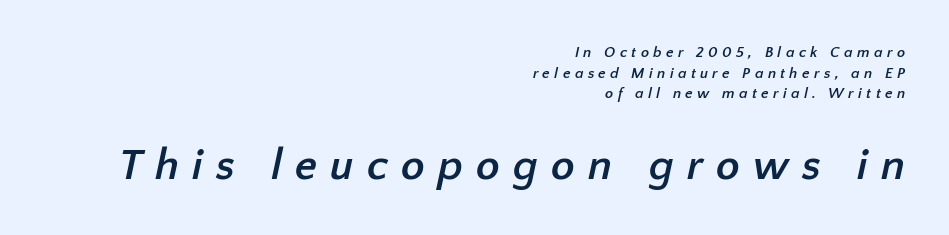
Q: Is the text bold? A: Yes.
Q: Is the typeface a serif or a sans-serif typeface? A: Sans-serif.
Q: Is the text underlined? A: No.
Q: How is the paragraph aligned? A: Right-aligned.
Q: Is the spacing between letters normal or unusually wide? A: Unusually wide.
Q: Is the spacing between lines tight, normal or loose? A: Normal.
Q: Which block of text is set in a larger size, the first (top) or the second (bottom)? A: The second (bottom) one.
Q: Width (condensed, normal, or wide)? A: Normal.
Q: Stroke contrast? A: Low.
Q: x-height? A: Medium.
Q: Monospaced? A: No.
